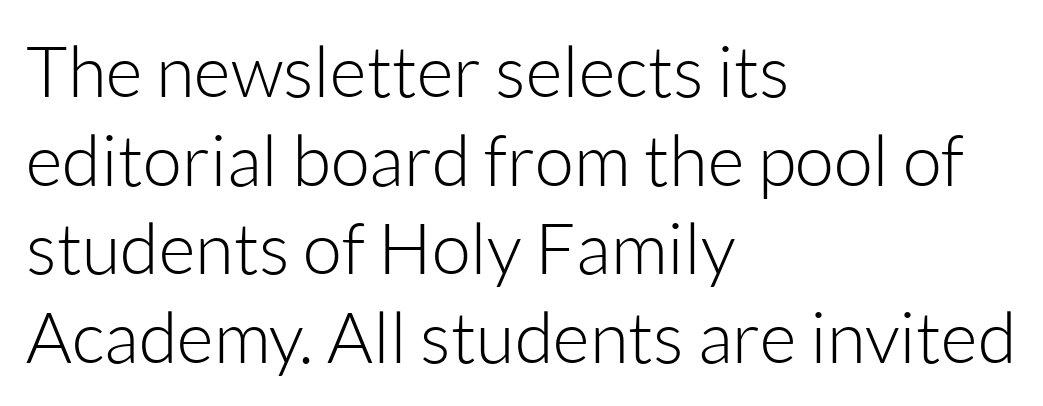
The image shows 71 px light sans-serif type, upright; set left-aligned, normal line spacing (1.25x), normal letter spacing, not underlined; low stroke contrast and a medium x-height.
